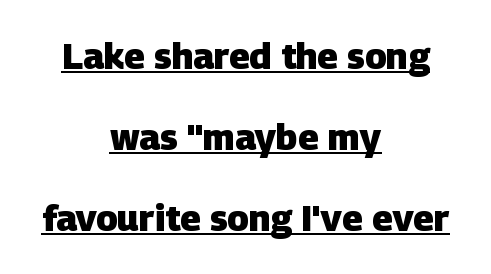
The image shows 36 px heavy sans-serif type; set centered, loose line spacing (2.25x), normal letter spacing, underlined; low stroke contrast and a large x-height.
